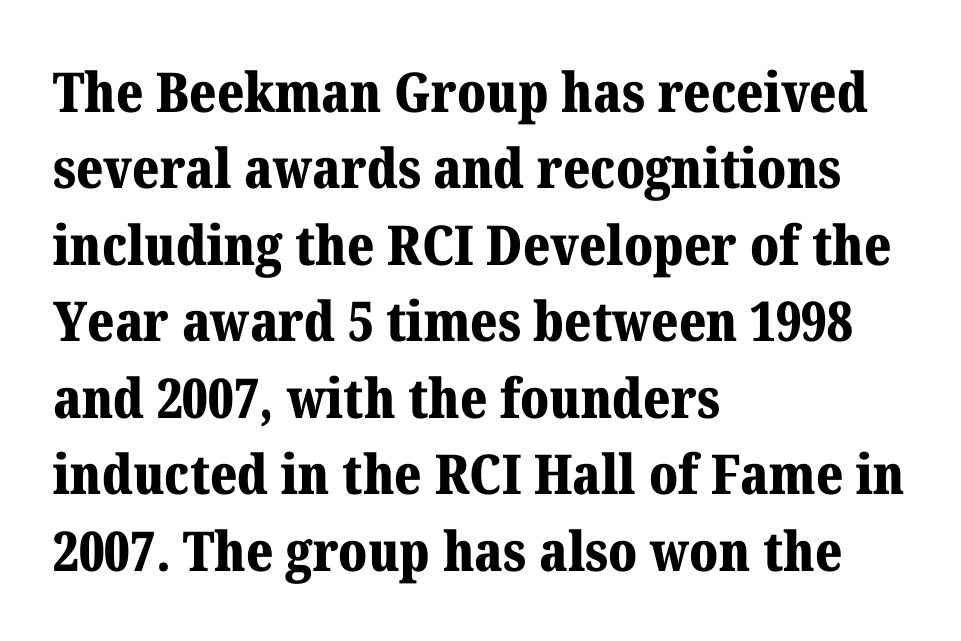
{"serif": "yes", "italic": "no", "bold": "yes", "weight": "bold", "width": "normal", "stroke_contrast": "medium", "x_height": "medium", "monospaced": "no", "underline": "no", "align": "left", "line_spacing": "normal", "line_spacing_ratio": 1.39, "letter_spacing": "normal", "letter_spacing_em": 0.0, "glyph_px": 55}
